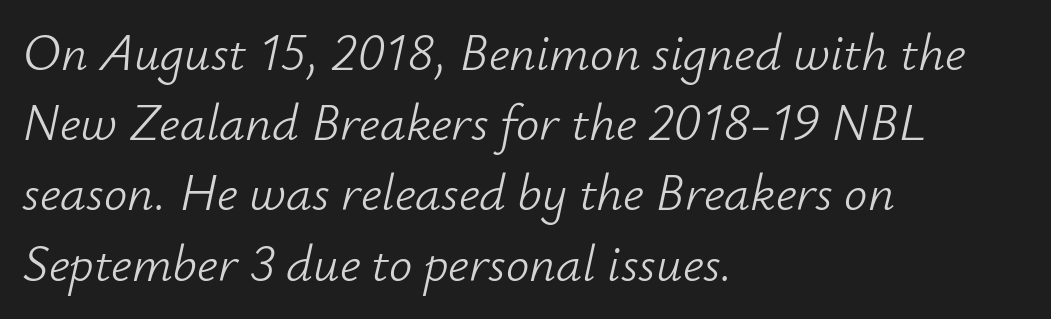
Q: Is the text bold? A: No.
Q: Is the text italic (slanted)? A: Yes, it leans right by about 12 degrees.
Q: Is the text underlined? A: No.
Q: How is the paragraph aligned? A: Left-aligned.
Q: Is the spacing between letters normal or unusually wide? A: Normal.
Q: Is the spacing between lines tight, normal or loose? A: Normal.
Q: Width (condensed, normal, or wide)? A: Normal.
Q: Stroke contrast? A: Low.
Q: x-height? A: Small.
Q: Monospaced? A: No.
